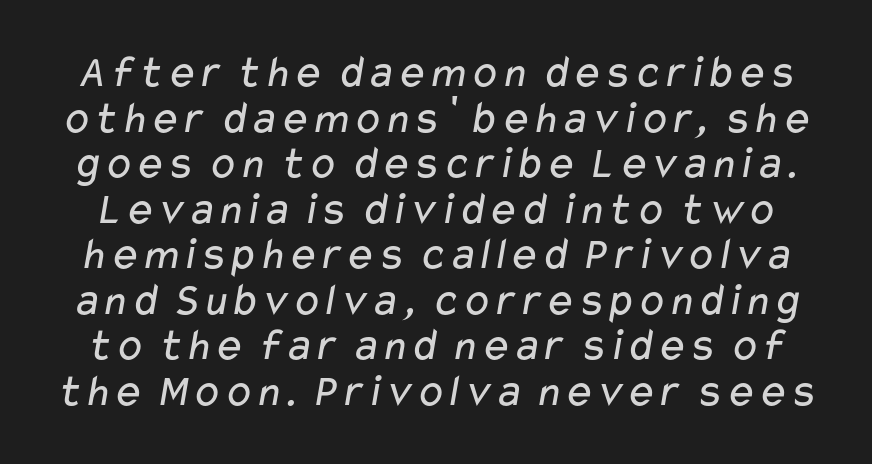
The image shows 46 px regular-weight, wide sans-serif type; set tight line spacing (0.99x), normal letter spacing, not underlined; low stroke contrast and a medium x-height.
